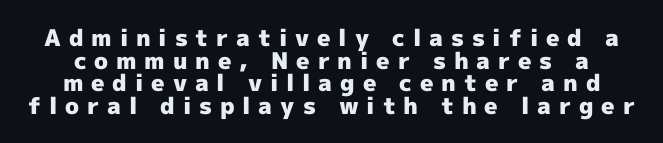
The space beneath each line is pristine and unruled. Rendered with straight, roman letterforms. Line spacing here is tight. Look at the tracking — it's clearly loosened, letters drifting apart. On the weight axis this lands at bold, roughly 700.
